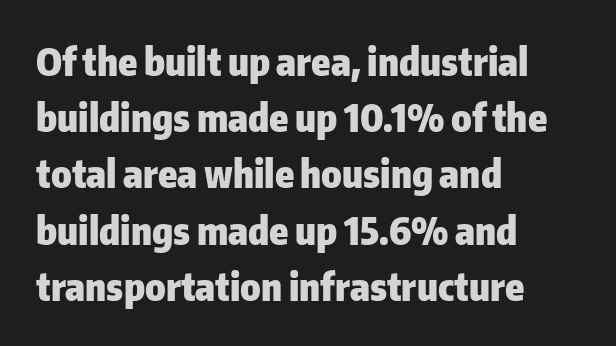
The image shows 38 px heavy sans-serif type, upright; set left-aligned, normal line spacing (1.48x), normal letter spacing, not underlined; low stroke contrast and a medium x-height.
